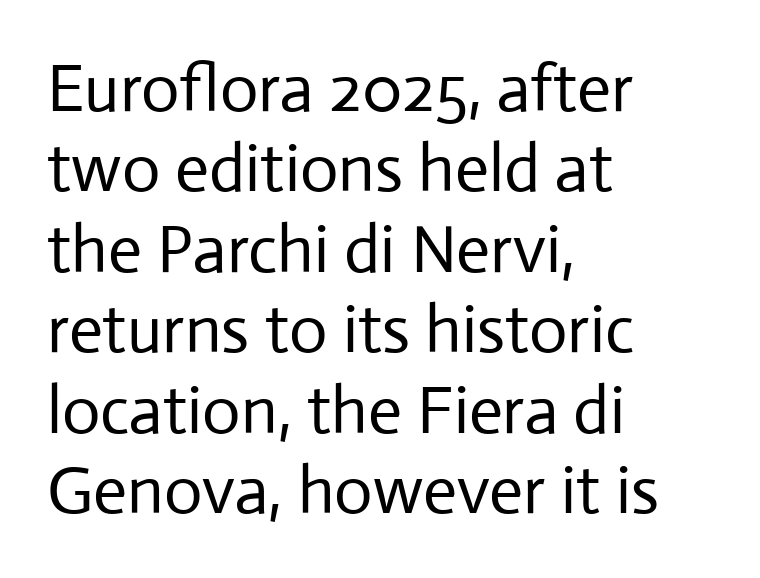
The image shows 67 px regular-weight sans-serif type, upright; set left-aligned, line spacing 1.2x, normal letter spacing, not underlined; low stroke contrast and a medium x-height.
